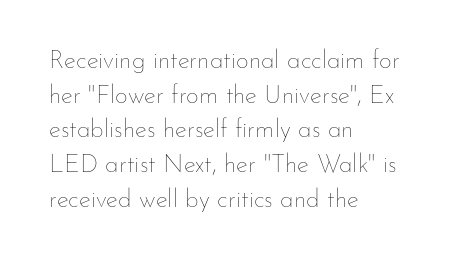
Q: Is the text bold? A: No.
Q: Is the text italic (slanted)? A: No, it is upright.
Q: Is the text underlined? A: No.
Q: How is the paragraph aligned? A: Left-aligned.
Q: Is the spacing between letters normal or unusually wide? A: Normal.
Q: Is the spacing between lines tight, normal or loose? A: Normal.
